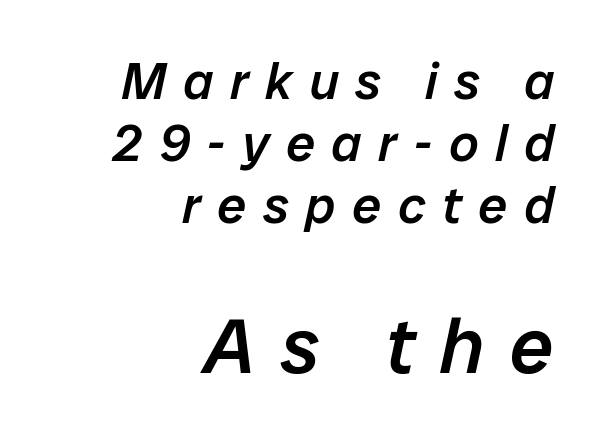
{"italic": "yes", "lean": "right", "slant_degrees": 12, "bold": "semi", "weight": "semibold", "width": "normal", "stroke_contrast": "low", "x_height": "medium", "monospaced": "no", "underline": "no", "align": "right", "line_spacing_ratio": 1.19, "letter_spacing": "wide", "letter_spacing_em": 0.32, "larger_block": "second", "size_ratio": 1.5, "glyph_px": 78}
